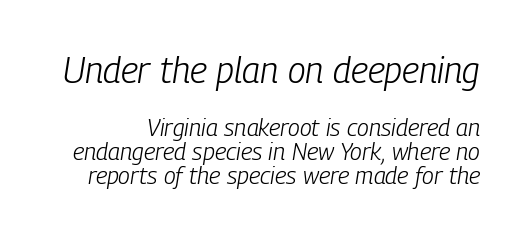
{"italic": "yes", "lean": "right", "slant_degrees": 9, "bold": "no", "weight": "light", "width": "condensed", "stroke_contrast": "low", "x_height": "medium", "monospaced": "no", "underline": "no", "line_spacing": "tight", "line_spacing_ratio": 0.99, "letter_spacing": "normal", "letter_spacing_em": 0.0, "larger_block": "first", "size_ratio": 1.5, "glyph_px": 36}
